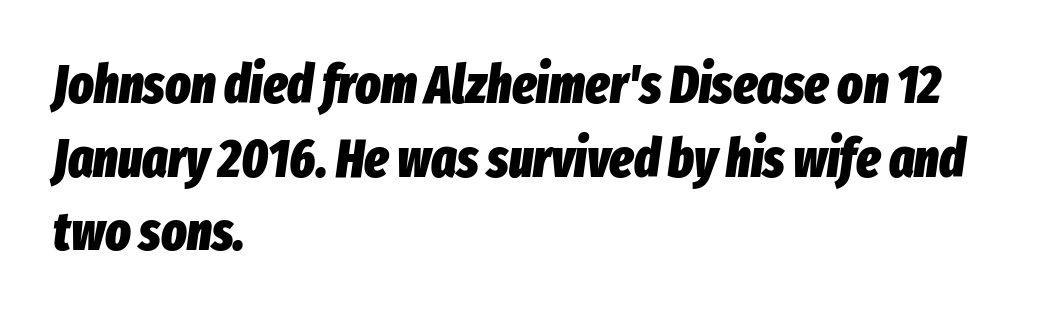
Notice how thick the strokes are: this is what a full bold looks like. Descenders hang freely into open space. Standard letterfit; no display-style spreading of the glyphs. The vertical gap from one line to the next is medium. The text block is weighted toward the left margin, trailing off unevenly rightward. Italic? Definitely — the glyphs are oblique.
